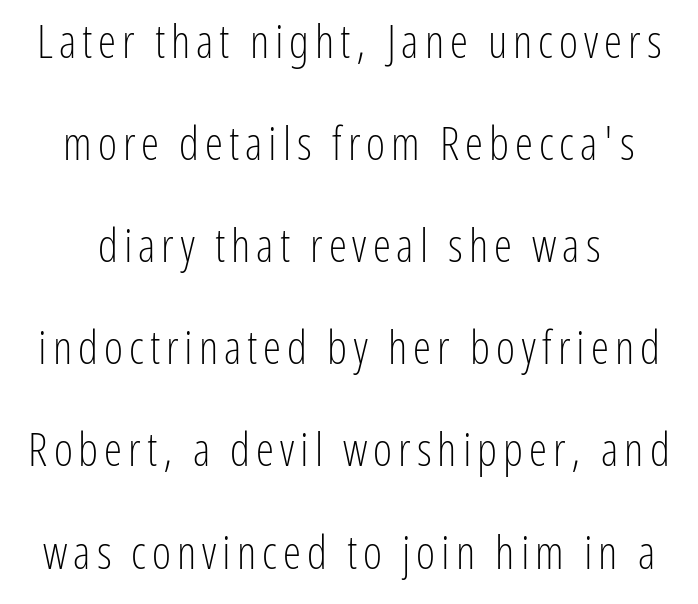
{"serif": "no", "italic": "no", "bold": "no", "weight": "light", "width": "condensed", "stroke_contrast": "low", "x_height": "medium", "monospaced": "no", "underline": "no", "line_spacing": "loose", "line_spacing_ratio": 2.22, "glyph_px": 46}
